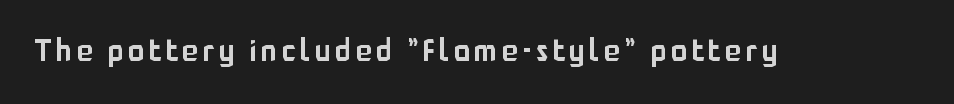
The image shows 30 px sans-serif type, upright; set not underlined; low stroke contrast and a medium x-height.
